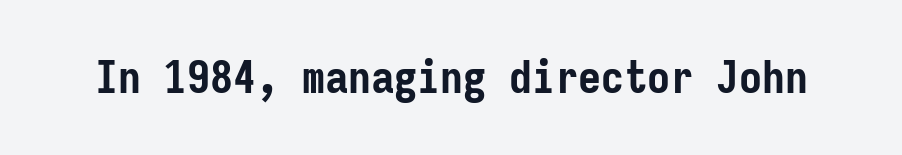
The image shows 46 px semibold, condensed sans-serif type, upright, monospaced; set normal letter spacing, not underlined; low stroke contrast and a medium x-height.
